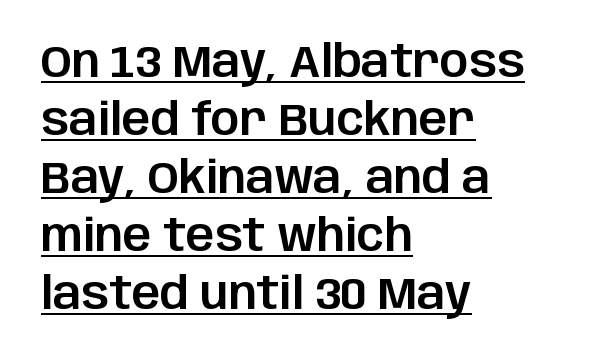
Emphasis is given by a line drawn under the lettering. This is the regular roman posture of the typeface. The face used here is rendered with its standard letterfit. If you measured baseline to baseline, you'd find a middling distance. The characters display no serif detailing; their extremities are plain.
